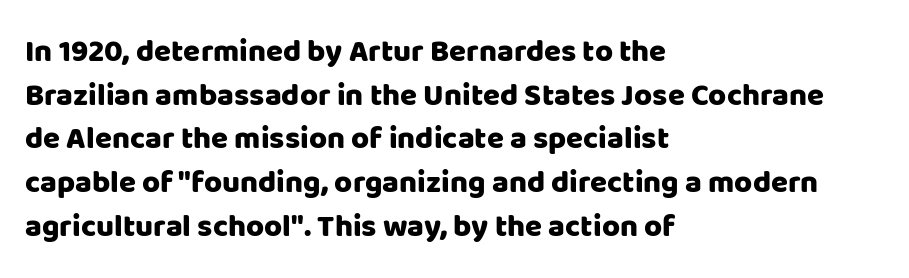
Q: Is the text italic (slanted)? A: No, it is upright.
Q: Is the typeface a serif or a sans-serif typeface? A: Sans-serif.
Q: Is the text underlined? A: No.
Q: How is the paragraph aligned? A: Left-aligned.
Q: Is the spacing between letters normal or unusually wide? A: Normal.
Q: Is the spacing between lines tight, normal or loose? A: Normal.
Q: Width (condensed, normal, or wide)? A: Normal.
Q: Stroke contrast? A: Low.
Q: x-height? A: Large.
Q: Monospaced? A: No.
